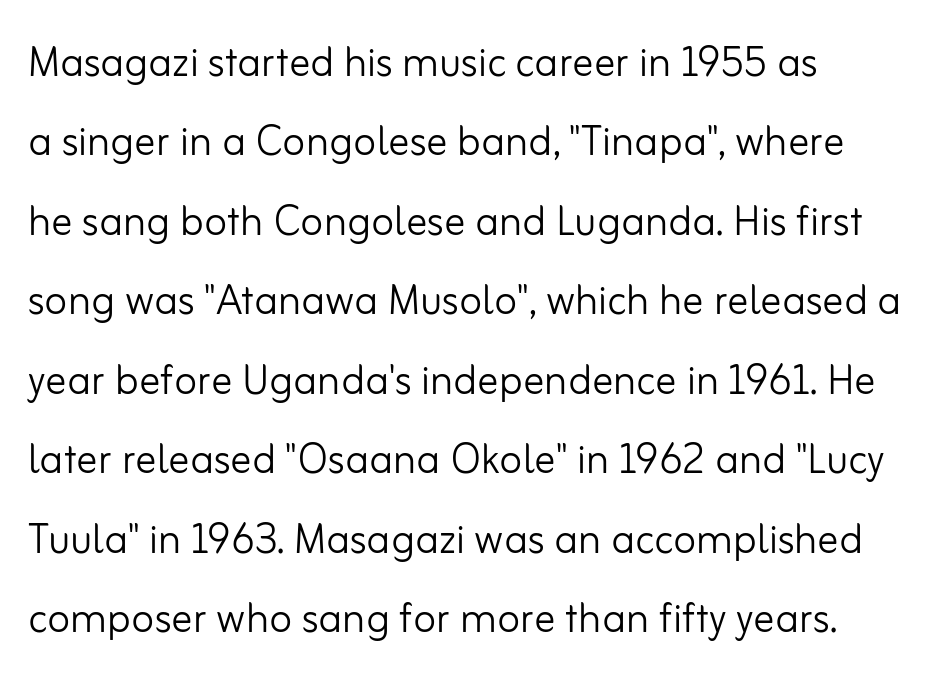
Q: Is the text bold? A: No.
Q: Is the text italic (slanted)? A: No, it is upright.
Q: Is the typeface a serif or a sans-serif typeface? A: Sans-serif.
Q: Is the text underlined? A: No.
Q: How is the paragraph aligned? A: Left-aligned.
Q: Is the spacing between letters normal or unusually wide? A: Normal.
Q: Is the spacing between lines tight, normal or loose? A: Normal.
Q: Width (condensed, normal, or wide)? A: Normal.
Q: Stroke contrast? A: Low.
Q: x-height? A: Small.
Q: Monospaced? A: No.
